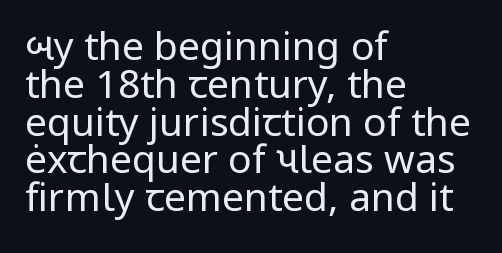
The image shows 39 px regular-weight sans-serif type, upright; set left-aligned, tight line spacing (0.97x), normal letter spacing, not underlined; low stroke contrast and a medium x-height.
